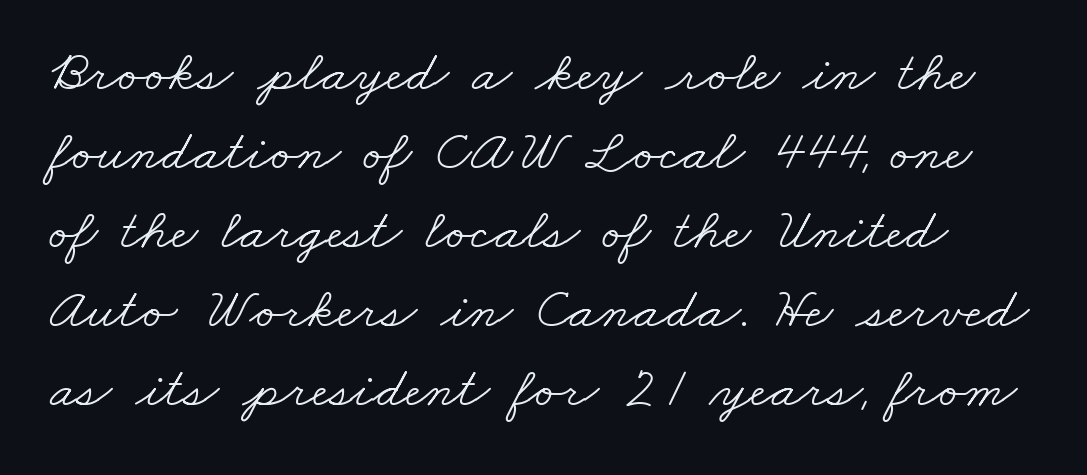
A normal amount of white space separates one row of letters from the next. The strokes carry an ordinary text weight at most. Beneath every word, the page is bare. The rendering uses natural spacing where letterforms have individual widths. Each word holds together tightly as a unit, with standard inter-letter gaps. The font family rendered here belongs to the serif group.
